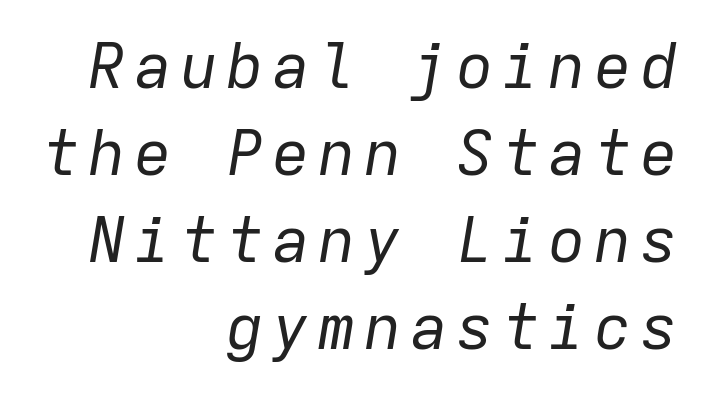
{"italic": "yes", "lean": "right", "slant_degrees": 9, "bold": "no", "weight": "regular", "width": "normal", "stroke_contrast": "low", "x_height": "medium", "monospaced": "yes", "underline": "no", "align": "right", "line_spacing": "normal", "line_spacing_ratio": 1.38, "glyph_px": 63}
